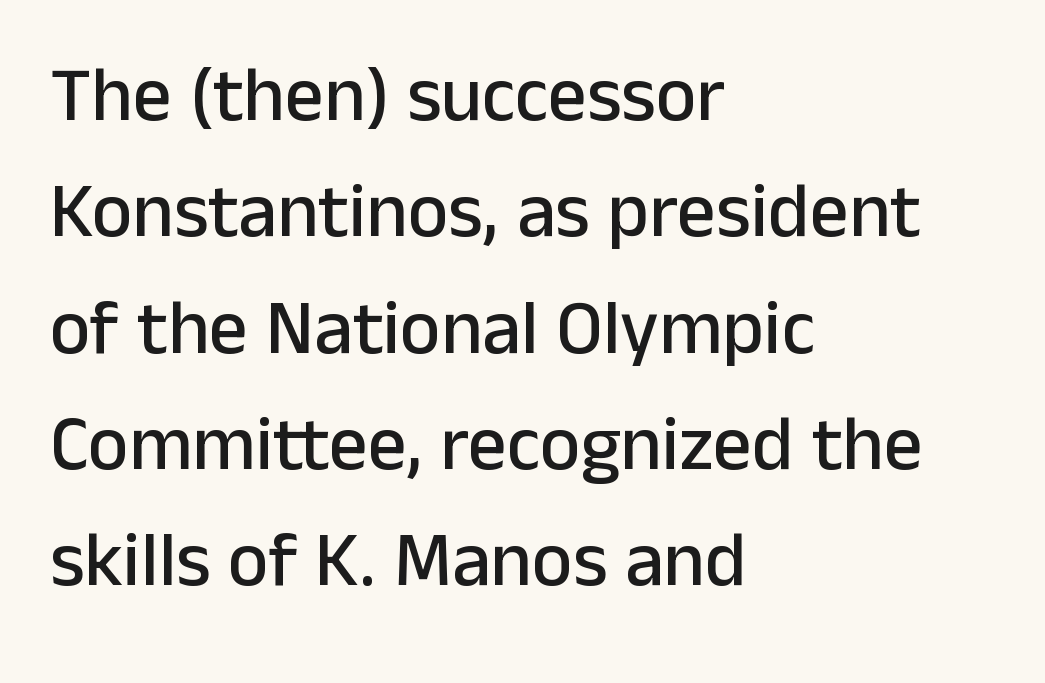
The image shows 77 px sans-serif type, upright; set left-aligned, normal line spacing (1.51x), normal letter spacing, not underlined; low stroke contrast and a medium x-height.
